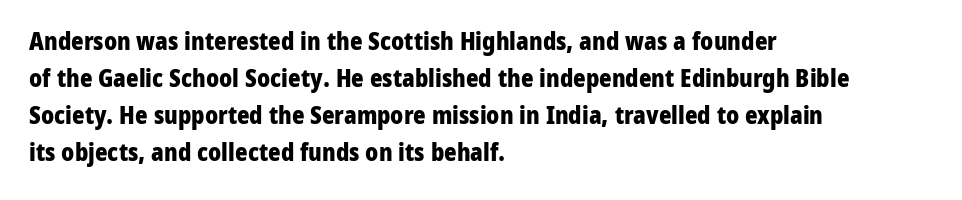
{"italic": "no", "bold": "yes", "underline": "no", "align": "left", "line_spacing": "normal", "line_spacing_ratio": 1.54, "letter_spacing": "normal", "letter_spacing_em": 0.0, "glyph_px": 24}
